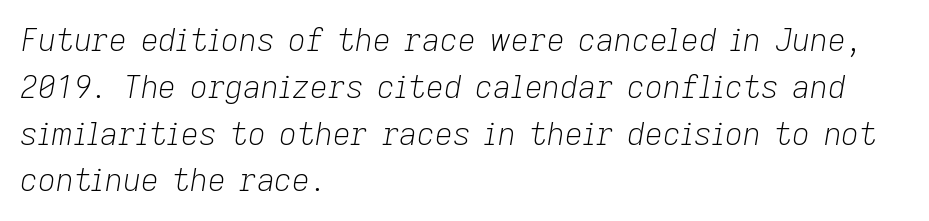
Q: Is the text bold? A: No.
Q: Is the text italic (slanted)? A: Yes, it leans right by about 9 degrees.
Q: Is the text underlined? A: No.
Q: How is the paragraph aligned? A: Left-aligned.
Q: Is the spacing between letters normal or unusually wide? A: Normal.
Q: Is the spacing between lines tight, normal or loose? A: Normal.
Q: Width (condensed, normal, or wide)? A: Normal.
Q: Stroke contrast? A: Low.
Q: x-height? A: Medium.
Q: Monospaced? A: No.
